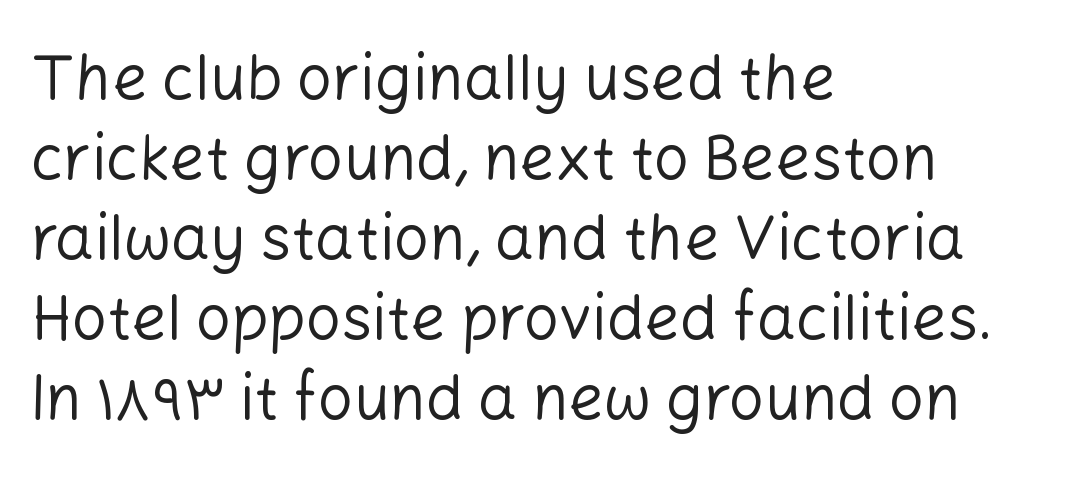
The image shows 62 px regular-weight sans-serif type, upright; set left-aligned, normal line spacing (1.29x), normal letter spacing, not underlined; low stroke contrast and a medium x-height.
